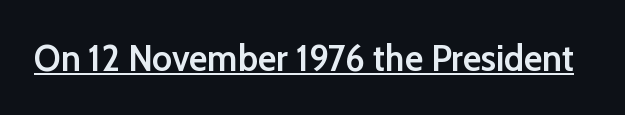
{"serif": "no", "italic": "no", "bold": "semi", "weight": "semibold", "width": "normal", "stroke_contrast": "low", "x_height": "medium", "monospaced": "no", "underline": "yes", "letter_spacing": "normal", "letter_spacing_em": 0.0, "glyph_px": 38}
